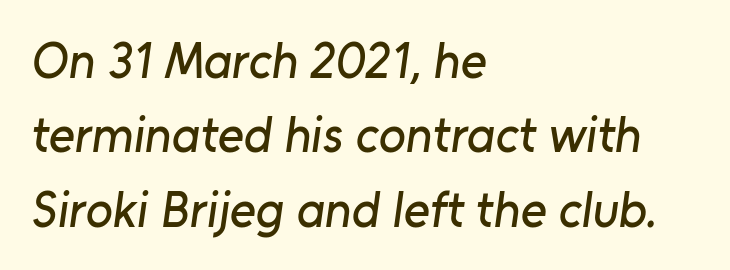
The image shows 50 px sans-serif type; set left-aligned, normal line spacing (1.49x), normal letter spacing, not underlined; low stroke contrast and a medium x-height.
